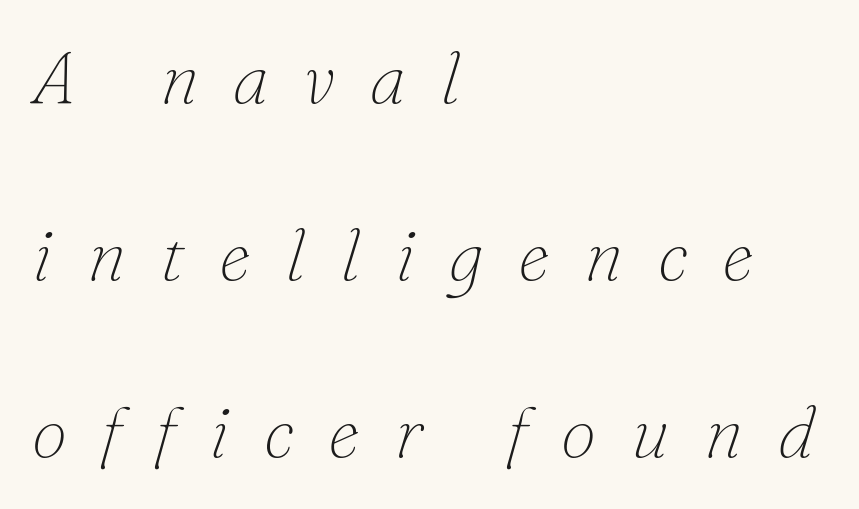
Q: Is the text bold? A: No.
Q: Is the text italic (slanted)? A: Yes, it leans right by about 16 degrees.
Q: Is the typeface a serif or a sans-serif typeface? A: Serif.
Q: Is the text underlined? A: No.
Q: How is the paragraph aligned? A: Left-aligned.
Q: Is the spacing between letters normal or unusually wide? A: Unusually wide.
Q: Is the spacing between lines tight, normal or loose? A: Loose.
Q: Width (condensed, normal, or wide)? A: Normal.
Q: Stroke contrast? A: Low.
Q: x-height? A: Small.
Q: Monospaced? A: No.
